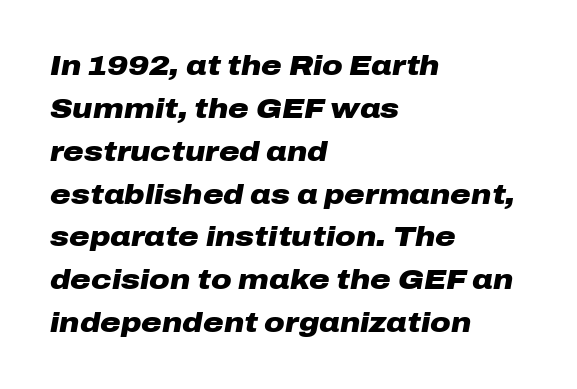
{"italic": "yes", "lean": "right", "slant_degrees": 10, "bold": "yes", "weight": "heavy", "width": "wide", "stroke_contrast": "low", "x_height": "medium", "monospaced": "no", "underline": "no", "align": "left", "line_spacing": "normal", "line_spacing_ratio": 1.53, "letter_spacing": "normal", "letter_spacing_em": 0.0, "glyph_px": 28}
